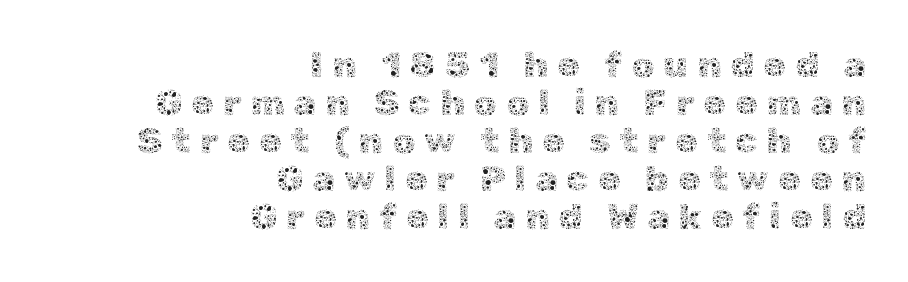
Descenders are the only things crossing below the line. Tall strokes in this sample are plumb rather than angled. The weight tops out at a normal text grade. Horizontal alignment here is rightward, an uncommon choice for prose. Tracking here is generous; glyphs stand well apart from one another.
